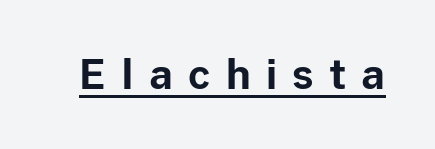
The passage shown is emphatically bold. Looks like regular typesetting: each glyph gets only the width it needs. These lines have a slow, spaced-out rhythm from letter to letter. No feet cap the strokes, marking this as sans-serif type. Does a line run under the words? Yes, clearly.
